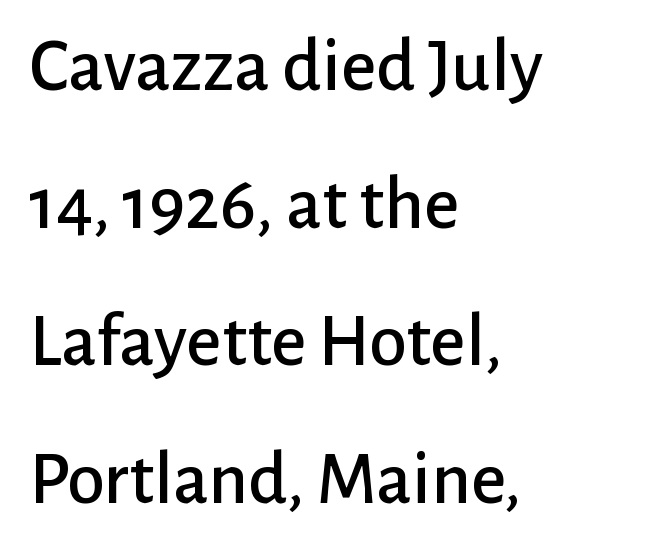
Q: Is the text italic (slanted)? A: No, it is upright.
Q: Is the typeface a serif or a sans-serif typeface? A: Sans-serif.
Q: Is the text underlined? A: No.
Q: How is the paragraph aligned? A: Left-aligned.
Q: Is the spacing between letters normal or unusually wide? A: Normal.
Q: Width (condensed, normal, or wide)? A: Normal.
Q: Stroke contrast? A: Low.
Q: x-height? A: Medium.
Q: Monospaced? A: No.
